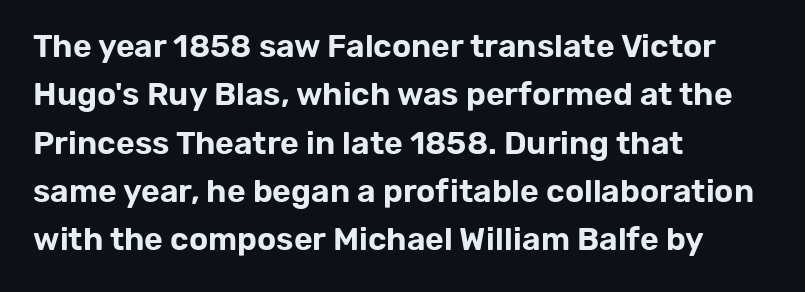
The image shows 32 px sans-serif type, upright; set left-aligned, normal line spacing (1.51x), normal letter spacing, not underlined; low stroke contrast and a medium x-height.
